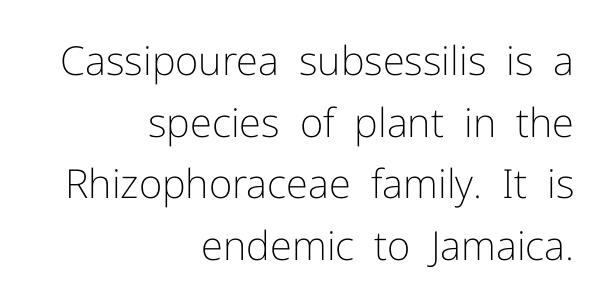
Q: Is the text bold? A: No.
Q: Is the text italic (slanted)? A: No, it is upright.
Q: Is the typeface a serif or a sans-serif typeface? A: Sans-serif.
Q: Is the text underlined? A: No.
Q: How is the paragraph aligned? A: Right-aligned.
Q: Is the spacing between letters normal or unusually wide? A: Normal.
Q: Is the spacing between lines tight, normal or loose? A: Normal.
Q: Width (condensed, normal, or wide)? A: Normal.
Q: Stroke contrast? A: Low.
Q: x-height? A: Medium.
Q: Monospaced? A: No.
